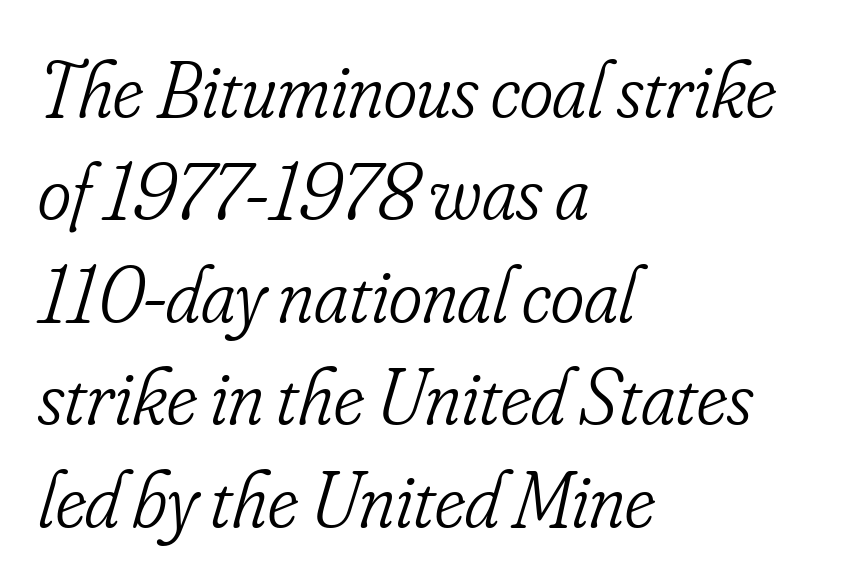
{"serif": "yes", "italic": "yes", "lean": "right", "slant_degrees": 16, "bold": "no", "weight": "light", "width": "condensed", "stroke_contrast": "low", "x_height": "small", "monospaced": "no", "underline": "no", "align": "left", "line_spacing": "normal", "line_spacing_ratio": 1.28, "letter_spacing": "normal", "letter_spacing_em": 0.0, "glyph_px": 80}
